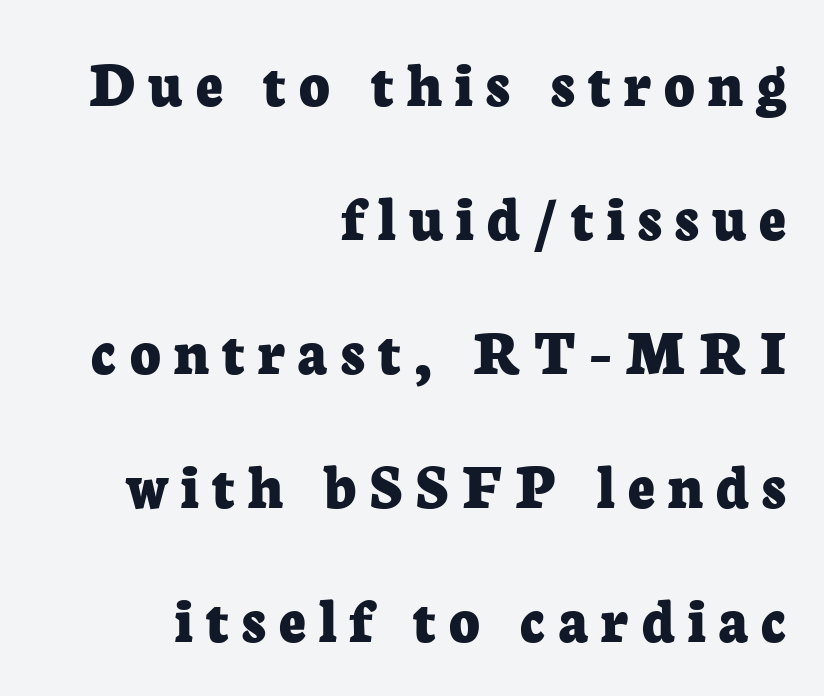
Q: Is the text bold? A: Yes.
Q: Is the text italic (slanted)? A: No, it is upright.
Q: Is the typeface a serif or a sans-serif typeface? A: Serif.
Q: Is the text underlined? A: No.
Q: How is the paragraph aligned? A: Right-aligned.
Q: Is the spacing between letters normal or unusually wide? A: Unusually wide.
Q: Is the spacing between lines tight, normal or loose? A: Loose.
Q: Width (condensed, normal, or wide)? A: Normal.
Q: Stroke contrast? A: Low.
Q: x-height? A: Medium.
Q: Monospaced? A: No.
